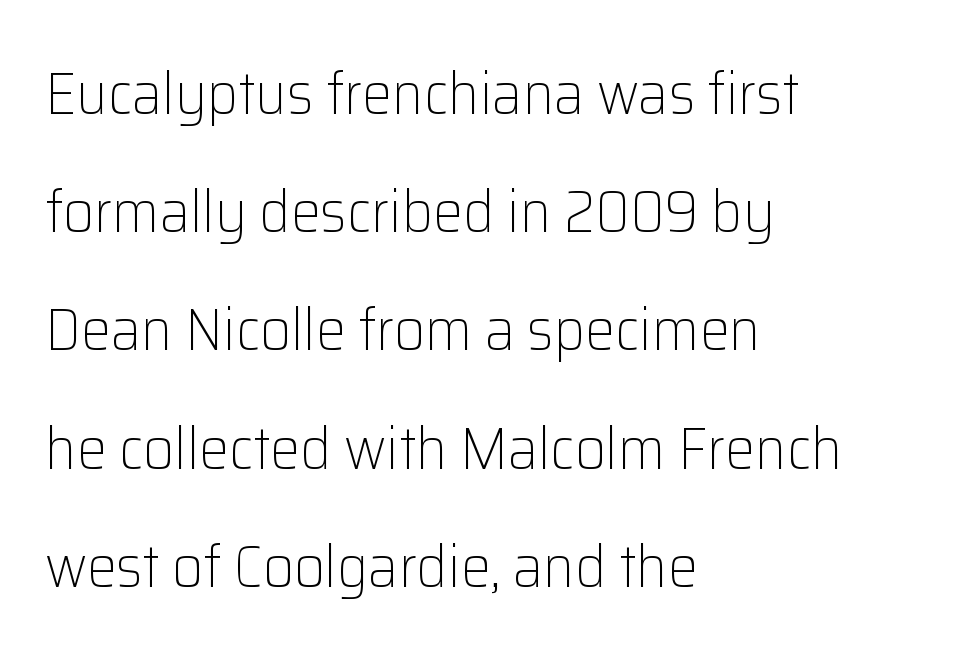
{"serif": "no", "italic": "no", "bold": "no", "weight": "light", "width": "normal", "stroke_contrast": "low", "x_height": "medium", "monospaced": "no", "underline": "no", "align": "left", "line_spacing": "loose", "line_spacing_ratio": 1.97, "letter_spacing": "normal", "letter_spacing_em": 0.0, "glyph_px": 60}
